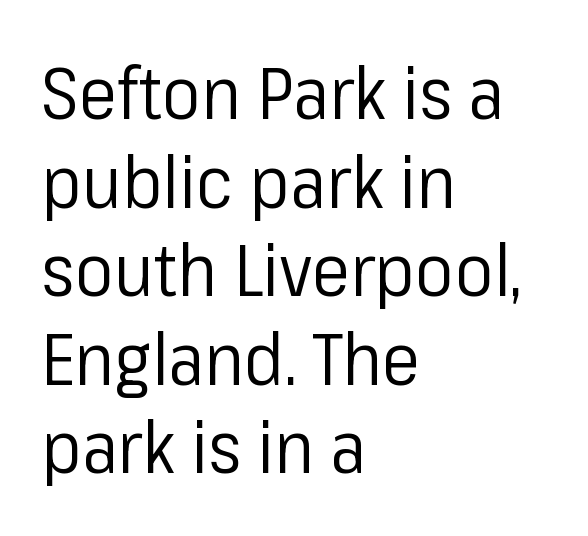
The image shows 72 px regular-weight sans-serif type, upright; set left-aligned, line spacing 1.23x, normal letter spacing, not underlined; low stroke contrast and a medium x-height.
